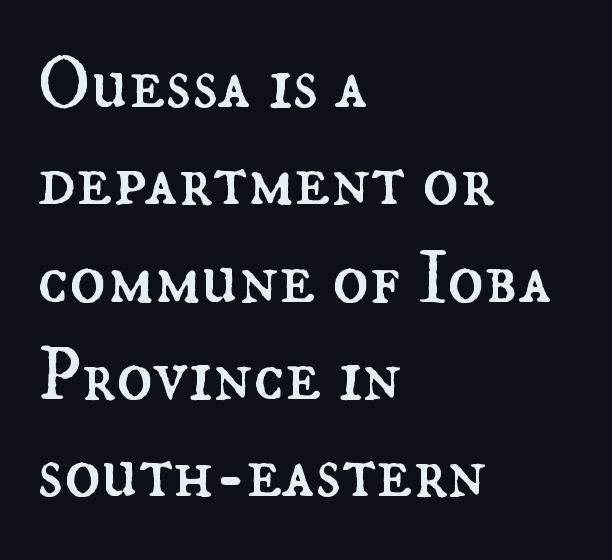
The line texture is even and compact thanks to regular tracking. The cut favours lightness, reaching ordinary text weight at its darkest. The block of text has a typical density, with ordinary space between rows. Visually the block forms a straight wall on the left and a jagged coastline on the right. Think of a printed novel: that variable character pitch is what you see here. Only glyphs here, with clear space below each row.
